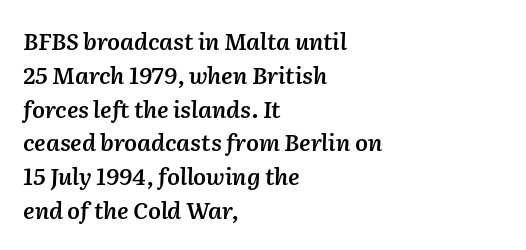
{"italic": "yes", "lean": "right", "slant_degrees": 2, "bold": "semi", "underline": "no", "align": "left", "line_spacing": "normal", "line_spacing_ratio": 1.47, "letter_spacing": "normal", "letter_spacing_em": 0.0, "glyph_px": 23}
